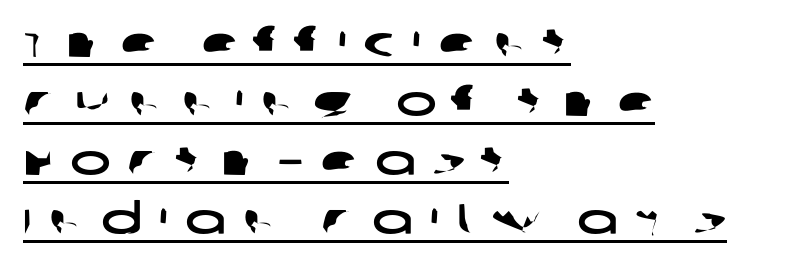
This rendering features underlined lettering. A normal amount of white space separates one row of letters from the next. Spacing between characters has been opened up far beyond the box default. These lines are rendered in a variable-pitch font. These lines are composed in type without serifs. Line starts are locked; line ends wander.
